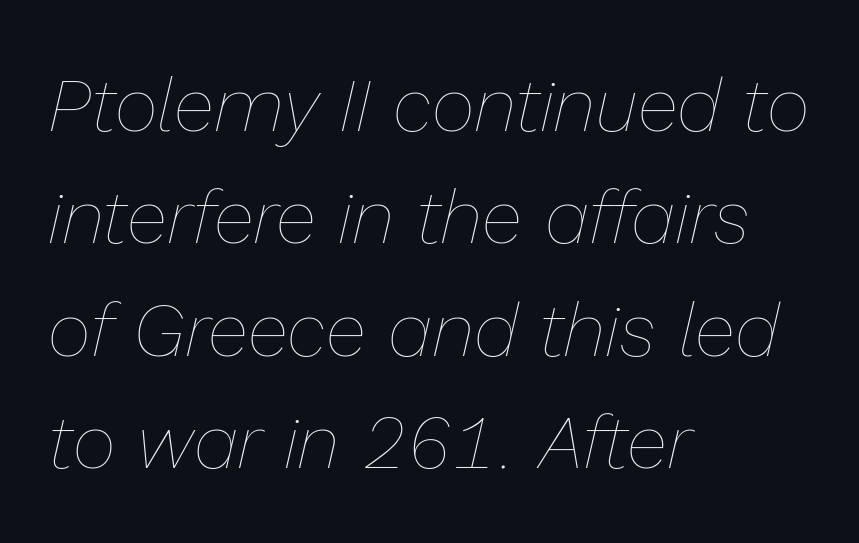
Compared with ordinary roman type, these characters are visibly tilted. The typesetter chose a ragged-right arrangement here. The passage shown is not bold in any degree. Tracking here is standard; glyphs follow each other at the usual distance. A typesetter would call this leading conventional body-copy spacing. Lines of text with bare space underneath.
